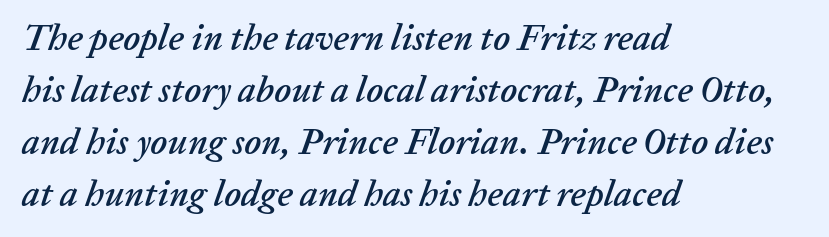
Q: Is the text italic (slanted)? A: Yes, it leans right by about 20 degrees.
Q: Is the text underlined? A: No.
Q: How is the paragraph aligned? A: Left-aligned.
Q: Is the spacing between letters normal or unusually wide? A: Normal.
Q: Is the spacing between lines tight, normal or loose? A: Normal.
Q: Width (condensed, normal, or wide)? A: Normal.
Q: Stroke contrast? A: Low.
Q: x-height? A: Medium.
Q: Monospaced? A: No.
